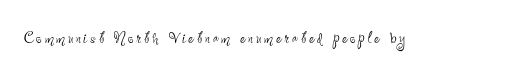
The image shows 20 px text type; set not underlined.
